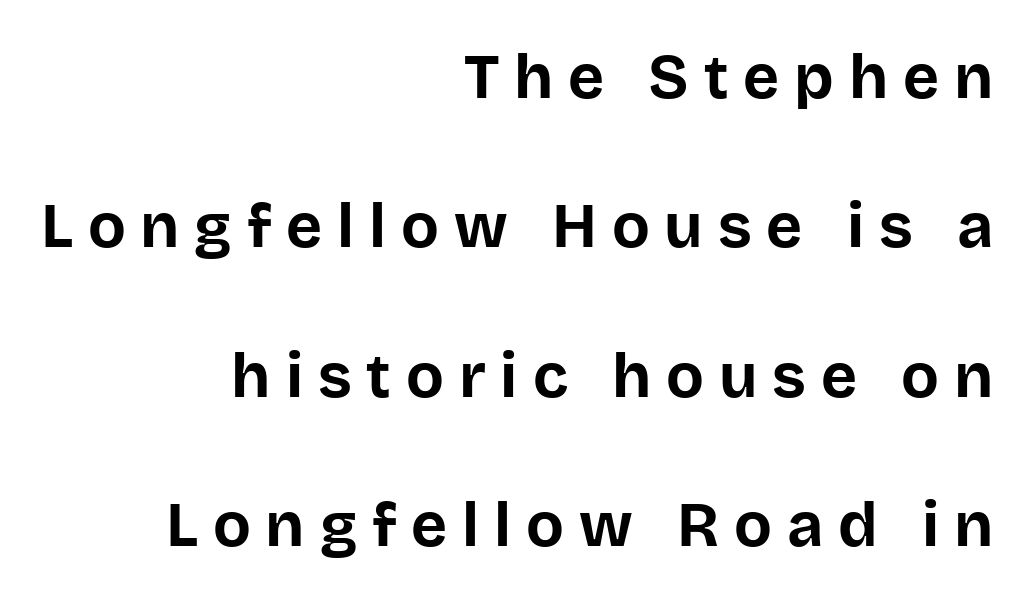
The image shows 62 px bold sans-serif type, upright; set right-aligned, loose line spacing (2.41x), unusually wide letter spacing (+0.24 em), not underlined; low stroke contrast and a large x-height.
